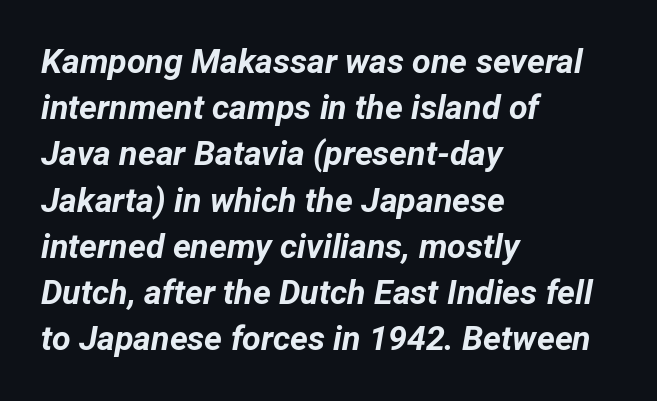
You could not count columns in this text — the font is proportionally spaced. How heavy is the stroke? Heavy — this is a bold. Rendered with sloped, italic letterforms. Check under the words: just untouched page.
